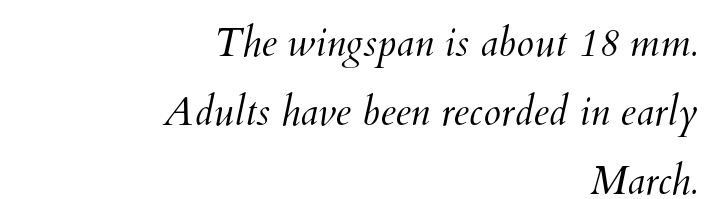
The image shows 40 px light type; set right-aligned, line spacing 1.72x, normal letter spacing, not underlined; medium stroke contrast and a small x-height.
